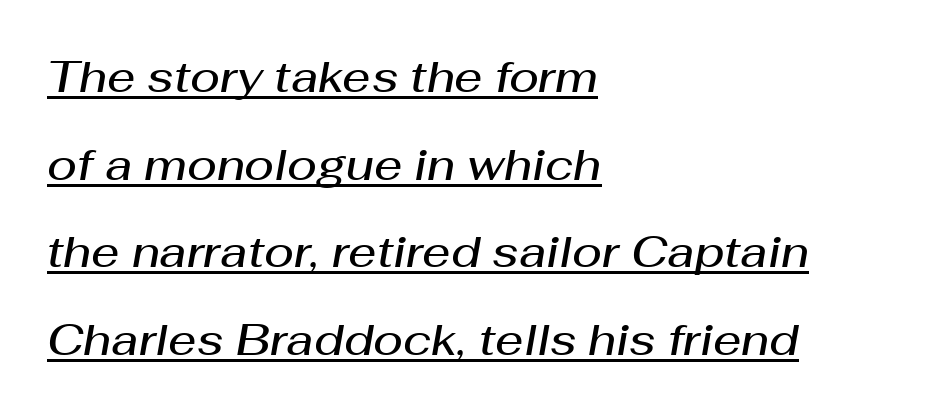
The lines in this sample share a left origin and differ only in where they stop. A great deal of white space separates one row of letters from the next. Is this a fixed-width face? No — the glyphs have proportional, varying widths. This sample uses an oblique cut, with every glyph tilted off the vertical. The rendering uses the underline text-decoration. Spacing between characters is what you'd get straight out of the box.
